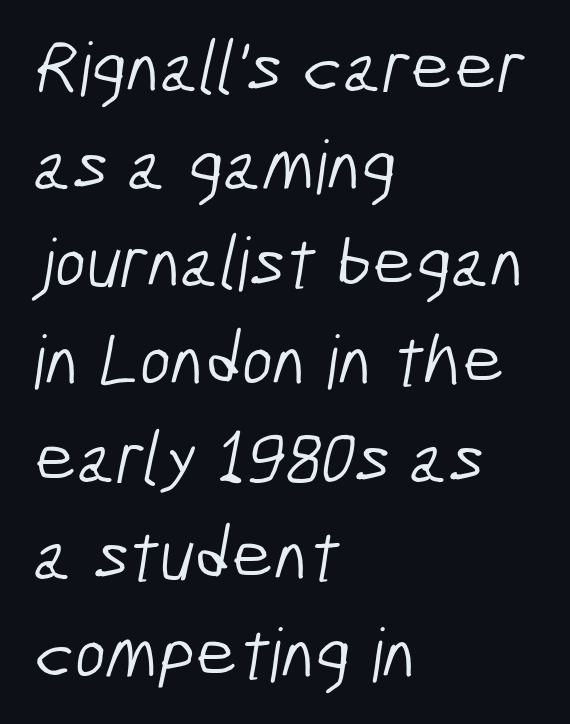
The image shows 74 px light, condensed sans-serif type; set left-aligned, normal line spacing (1.32x), normal letter spacing, not underlined; low stroke contrast and a medium x-height.
